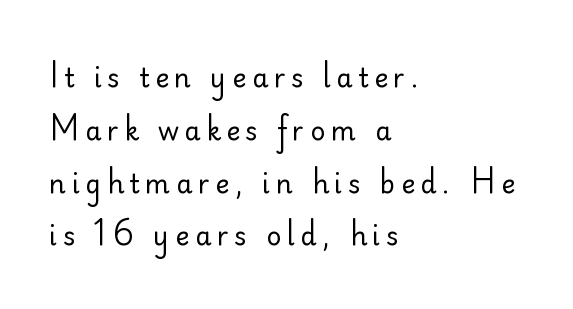
Only glyphs here, with clear space below each row. The lines are spread far apart with generous leading. Is the letter spacing exaggerated? Yes — the characters are pushed far apart. Ordinary non-slanted type is in use. All the whitespace from short lines collects on the right. Is the stroke heavy? The answer is a plain regular-or-lighter.
